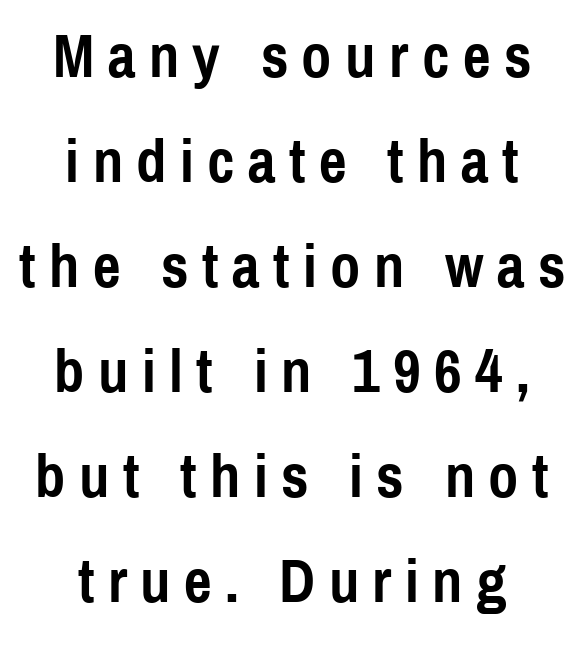
The image shows 61 px semibold, condensed sans-serif type, upright; set centered, line spacing 1.72x, unusually wide letter spacing (+0.22 em), not underlined; a medium x-height.
